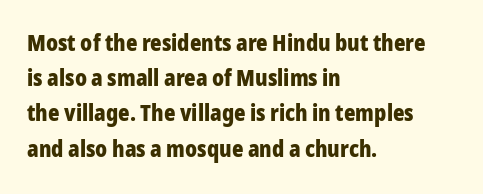
The image shows 22 px bold type, upright; set left-aligned, normal line spacing (1.6x), normal letter spacing, not underlined.
